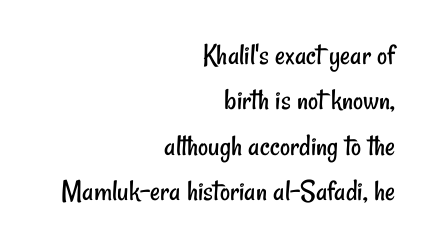
The image shows 31 px regular-weight, condensed sans-serif type; set right-aligned, normal line spacing (1.46x), normal letter spacing, not underlined; low stroke contrast and a small x-height.
